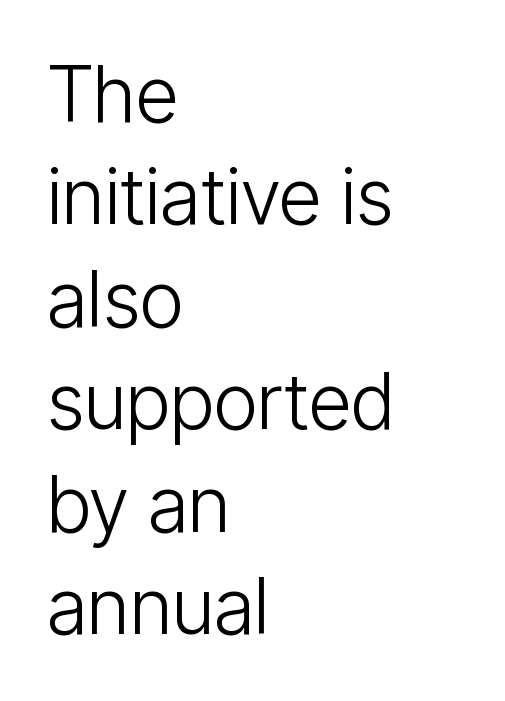
Q: Is the text bold? A: No.
Q: Is the text italic (slanted)? A: No, it is upright.
Q: Is the typeface a serif or a sans-serif typeface? A: Sans-serif.
Q: Is the text underlined? A: No.
Q: How is the paragraph aligned? A: Left-aligned.
Q: Is the spacing between letters normal or unusually wide? A: Normal.
Q: Is the spacing between lines tight, normal or loose? A: Normal.
Q: Width (condensed, normal, or wide)? A: Condensed.
Q: Stroke contrast? A: Low.
Q: x-height? A: Medium.
Q: Monospaced? A: No.
